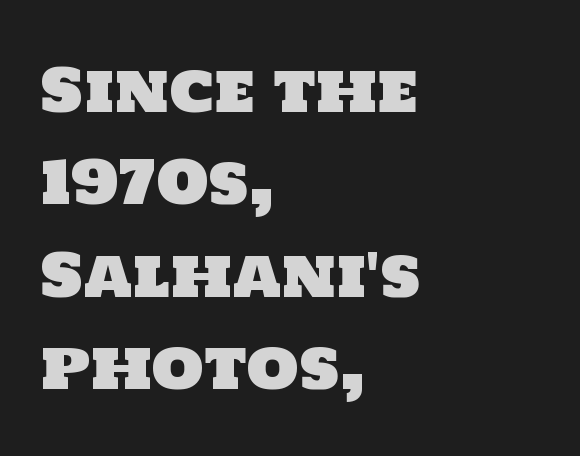
{"serif": "no", "width": "normal", "stroke_contrast": "low", "x_height": "large", "monospaced": "no", "underline": "no", "align": "left", "line_spacing": "normal", "line_spacing_ratio": 1.54, "letter_spacing": "normal", "letter_spacing_em": 0.0, "glyph_px": 60}
